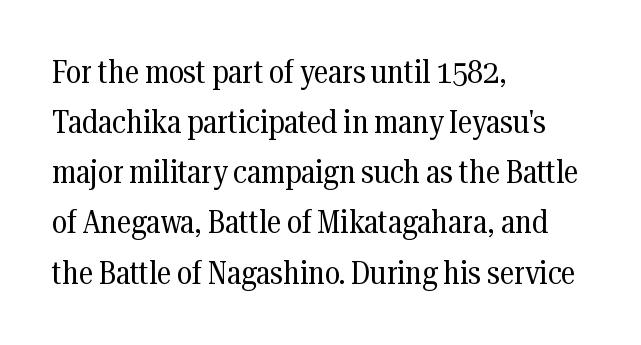
The image shows 33 px regular-weight, condensed serif type, upright; set left-aligned, normal line spacing (1.52x), normal letter spacing, not underlined; medium stroke contrast and a medium x-height.
